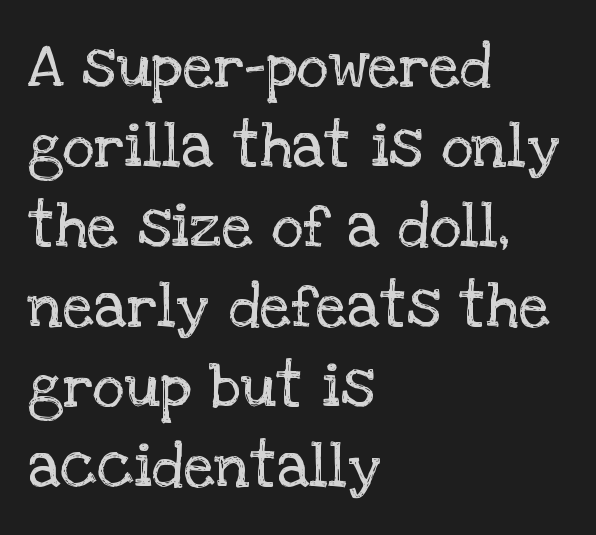
{"serif": "yes", "italic": "no", "bold": "no", "weight": "regular", "width": "normal", "stroke_contrast": "low", "x_height": "large", "monospaced": "no", "underline": "no", "align": "left", "line_spacing": "normal", "line_spacing_ratio": 1.29, "letter_spacing": "normal", "letter_spacing_em": 0.0, "glyph_px": 62}
